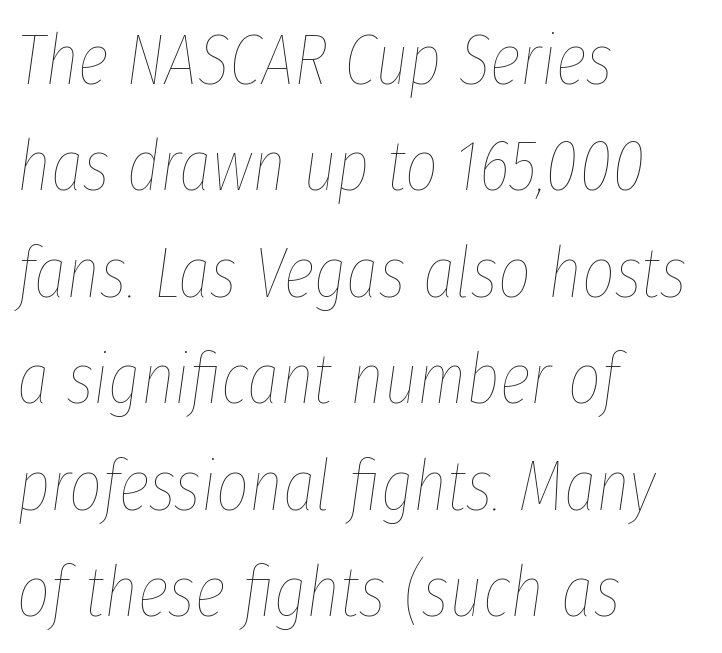
{"italic": "yes", "lean": "right", "slant_degrees": 8, "bold": "no", "weight": "thin", "width": "condensed", "stroke_contrast": "low", "x_height": "medium", "monospaced": "no", "underline": "no", "align": "left", "line_spacing": "normal", "line_spacing_ratio": 1.5, "letter_spacing": "normal", "letter_spacing_em": 0.0, "glyph_px": 71}
